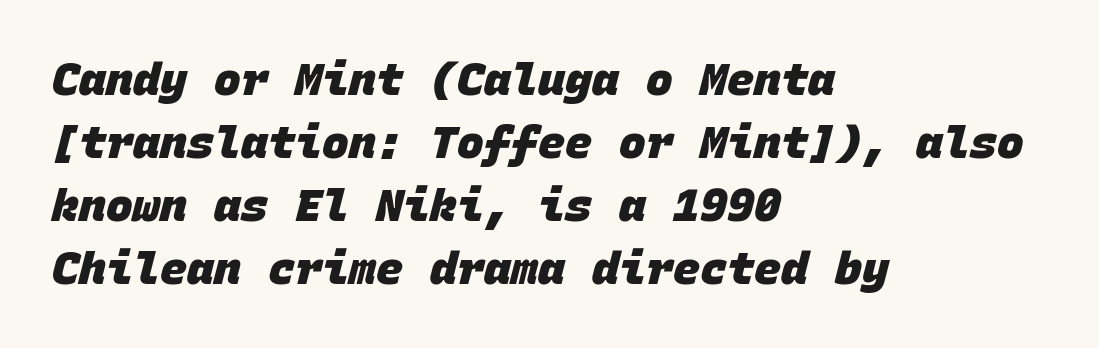
The image shows 45 px heavy sans-serif type, monospaced; set left-aligned, normal line spacing (1.4x), normal letter spacing, not underlined; low stroke contrast and a large x-height.
